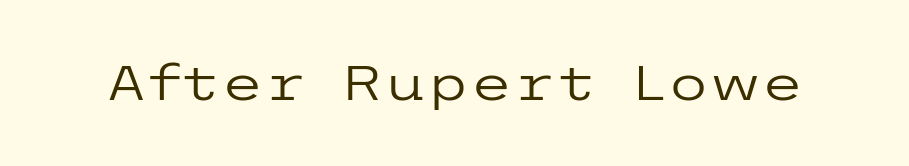
Q: Is the text bold? A: No.
Q: Is the text italic (slanted)? A: No, it is upright.
Q: Is the typeface a serif or a sans-serif typeface? A: Sans-serif.
Q: Is the text underlined? A: No.
Q: Is the spacing between letters normal or unusually wide? A: Normal.
Q: Width (condensed, normal, or wide)? A: Wide.
Q: Stroke contrast? A: Low.
Q: x-height? A: Medium.
